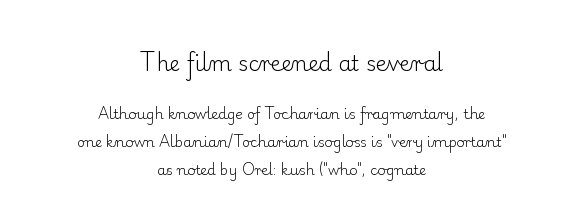
Nope, not italic — everything's standing straight. Observe the ordinary spacing: letters are neighbours, not strangers. The letters look calm and open, with moderate or lighter stems. The lines are quadded center. The foot of each line stays bare and open. These two chunks differ in scale, with the top chunk taking the larger measure.
